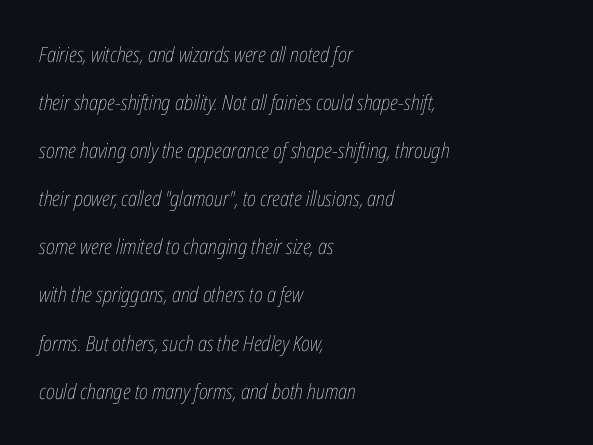
The image shows 21 px text type, italic (leaning right); set left-aligned, loose line spacing (2.29x), normal letter spacing, not underlined.
